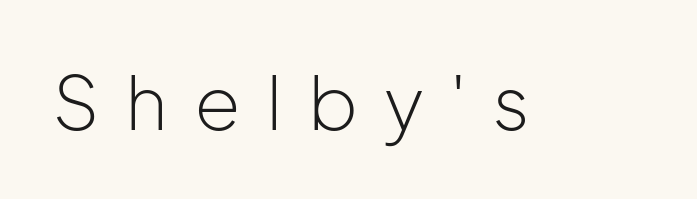
{"serif": "no", "italic": "no", "bold": "no", "weight": "light", "width": "normal", "stroke_contrast": "low", "x_height": "medium", "monospaced": "no", "underline": "no", "letter_spacing": "wide", "letter_spacing_em": 0.34, "glyph_px": 75}
